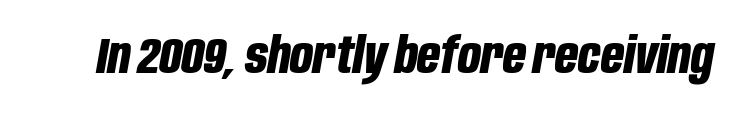
The image shows 50 px bold, condensed type, italic (leaning right); set normal letter spacing, not underlined; low stroke contrast and a large x-height.
